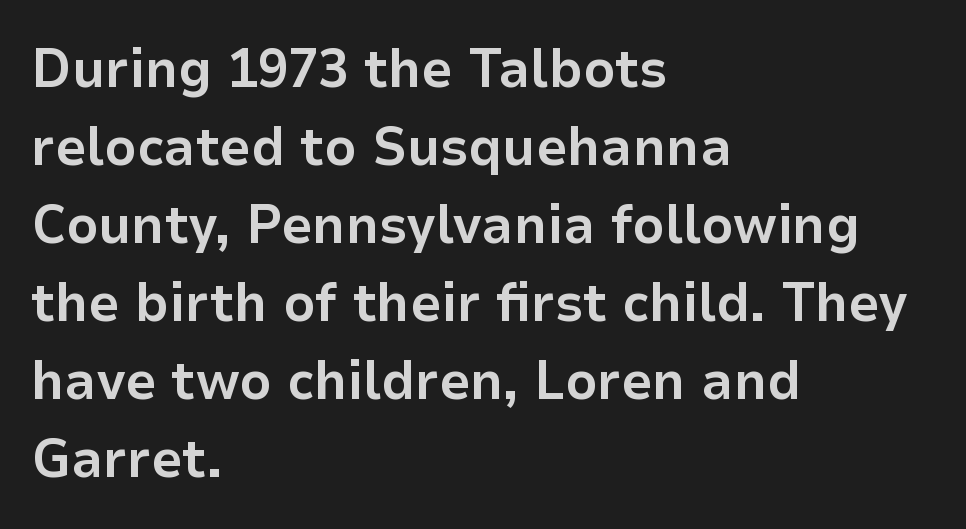
Q: Is the text bold? A: Yes.
Q: Is the text italic (slanted)? A: No, it is upright.
Q: Is the typeface a serif or a sans-serif typeface? A: Sans-serif.
Q: Is the text underlined? A: No.
Q: How is the paragraph aligned? A: Left-aligned.
Q: Is the spacing between letters normal or unusually wide? A: Normal.
Q: Is the spacing between lines tight, normal or loose? A: Normal.
Q: Width (condensed, normal, or wide)? A: Normal.
Q: Stroke contrast? A: Low.
Q: x-height? A: Medium.
Q: Monospaced? A: No.
